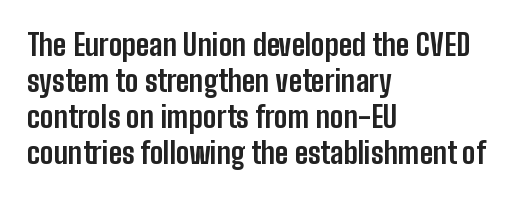
Q: Is the text bold? A: Yes.
Q: Is the text italic (slanted)? A: No, it is upright.
Q: Is the typeface a serif or a sans-serif typeface? A: Sans-serif.
Q: Is the text underlined? A: No.
Q: How is the paragraph aligned? A: Left-aligned.
Q: Is the spacing between letters normal or unusually wide? A: Normal.
Q: Width (condensed, normal, or wide)? A: Condensed.
Q: Stroke contrast? A: Low.
Q: x-height? A: Medium.
Q: Monospaced? A: No.
